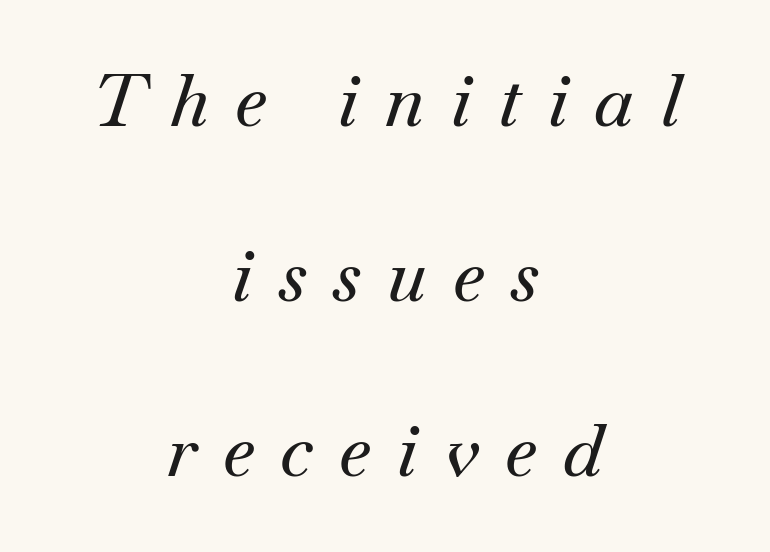
{"serif": "yes", "italic": "yes", "lean": "right", "slant_degrees": 18, "width": "normal", "stroke_contrast": "medium", "x_height": "small", "monospaced": "no", "underline": "no", "align": "center", "line_spacing": "loose", "line_spacing_ratio": 2.43, "letter_spacing": "wide", "letter_spacing_em": 0.37, "glyph_px": 72}
